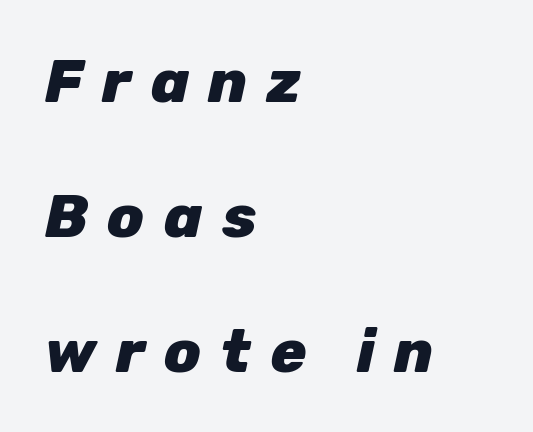
Line starts are locked; line ends wander. Inter-character spacing is expanded well beyond the font's built-in metrics. The string is rendered with underlining switched off. Strong, thick strokes mark this as bold type.
